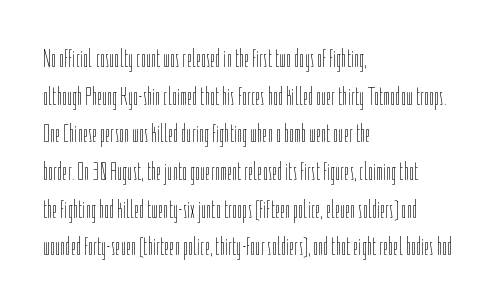
The image shows 26 px text type, upright; set left-aligned, normal line spacing (1.45x), normal letter spacing, not underlined.
